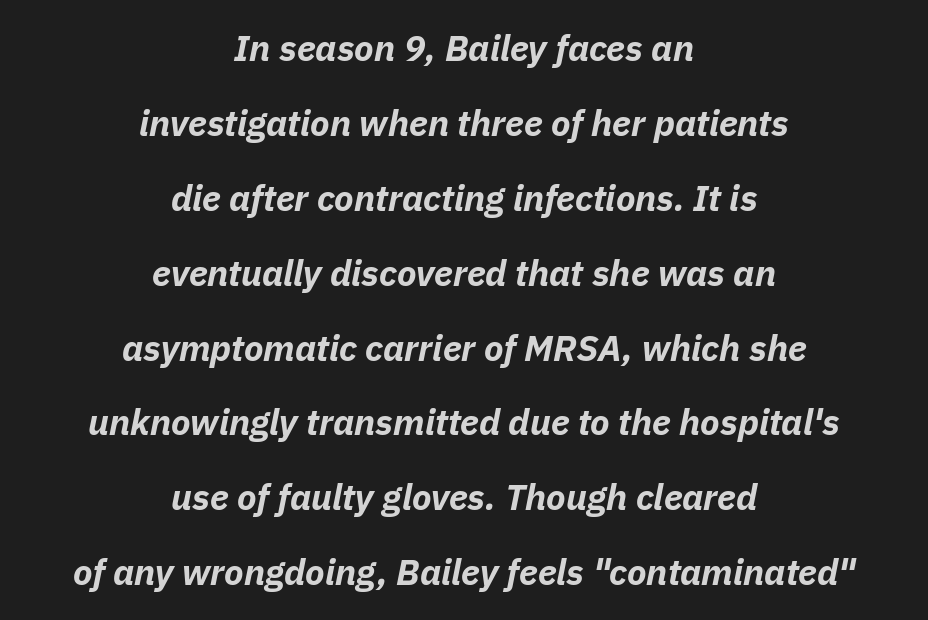
Q: Is the text bold? A: Yes.
Q: Is the text italic (slanted)? A: Yes, it leans right by about 11 degrees.
Q: Is the text underlined? A: No.
Q: How is the paragraph aligned? A: Centered.
Q: Is the spacing between letters normal or unusually wide? A: Normal.
Q: Is the spacing between lines tight, normal or loose? A: Loose.
Q: Width (condensed, normal, or wide)? A: Normal.
Q: Stroke contrast? A: Low.
Q: x-height? A: Medium.
Q: Monospaced? A: No.
